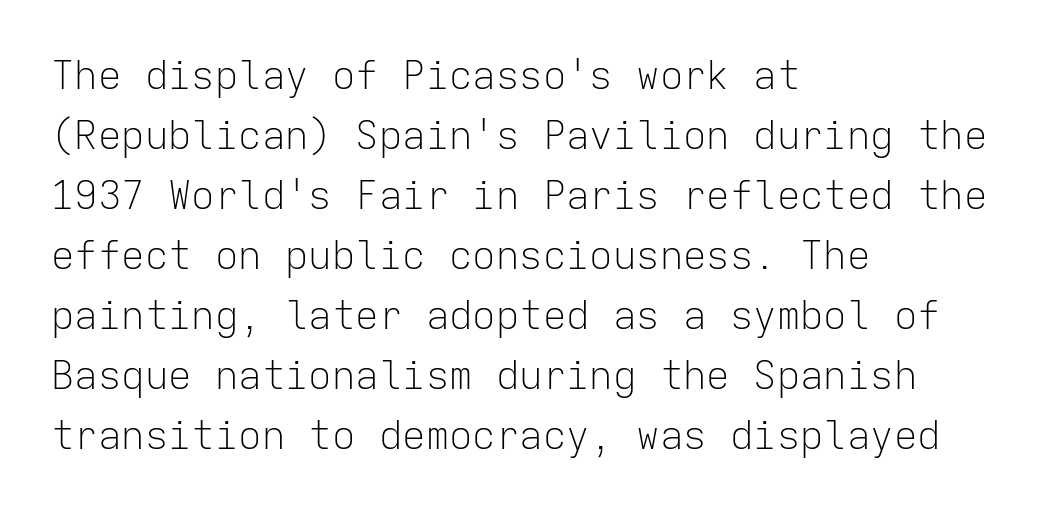
The image shows 39 px light sans-serif type, upright, monospaced; set left-aligned, normal line spacing (1.54x), normal letter spacing, not underlined; low stroke contrast and a medium x-height.
